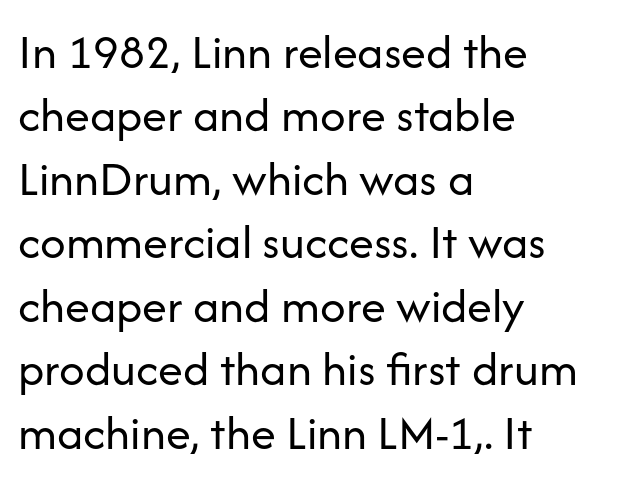
The image shows 50 px regular-weight sans-serif type, upright; set left-aligned, normal line spacing (1.27x), normal letter spacing, not underlined; low stroke contrast and a medium x-height.
